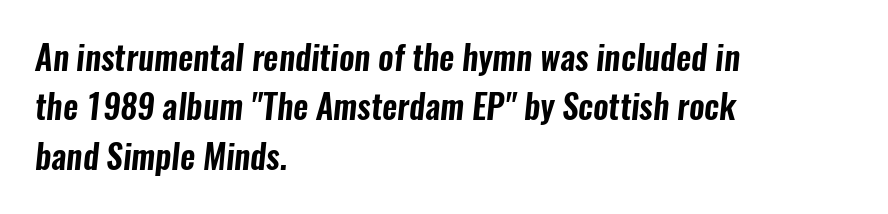
{"serif": "no", "width": "condensed", "stroke_contrast": "low", "x_height": "medium", "monospaced": "no", "underline": "no", "align": "left", "line_spacing": "normal", "line_spacing_ratio": 1.5, "letter_spacing": "normal", "letter_spacing_em": 0.0, "glyph_px": 33}
